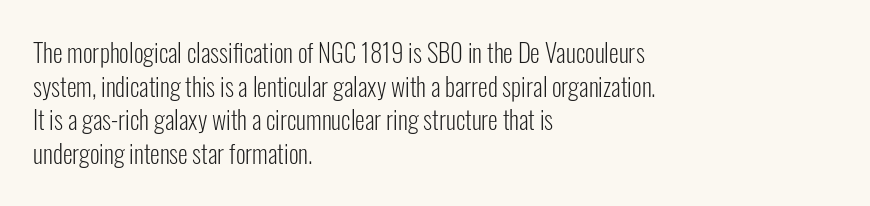
The image shows 25 px text type, upright; set left-aligned, normal line spacing (1.35x), normal letter spacing, not underlined.
